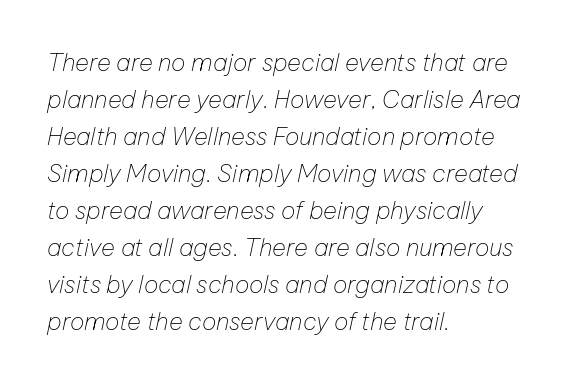
Q: Is the text bold? A: No.
Q: Is the text italic (slanted)? A: Yes, it leans right by about 12 degrees.
Q: Is the text underlined? A: No.
Q: How is the paragraph aligned? A: Left-aligned.
Q: Is the spacing between letters normal or unusually wide? A: Normal.
Q: Is the spacing between lines tight, normal or loose? A: Normal.
